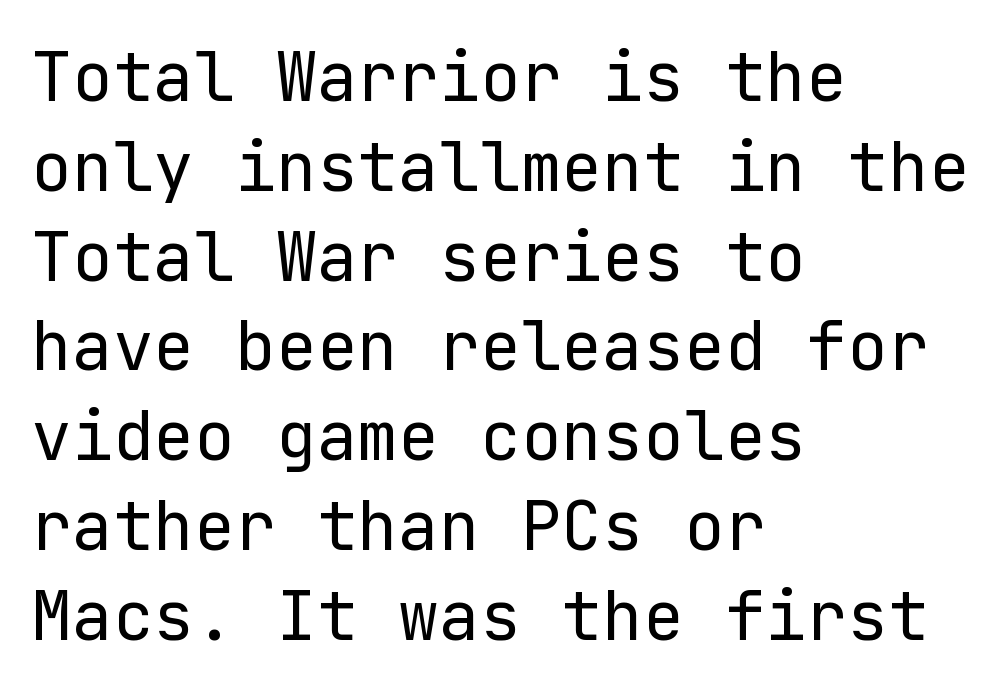
{"serif": "no", "italic": "no", "bold": "no", "weight": "regular", "width": "normal", "stroke_contrast": "low", "x_height": "medium", "underline": "no", "align": "left", "line_spacing": "normal", "line_spacing_ratio": 1.32, "letter_spacing": "normal", "letter_spacing_em": 0.0, "glyph_px": 68}
